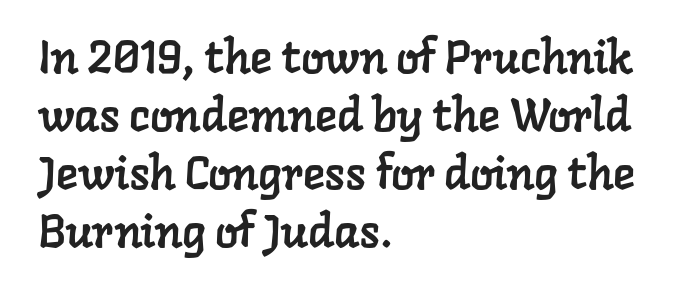
How are the letters spaced? Ordinarily, with no added tracking. Line spacing here is normal. Caption: multi-line text, flush left, ragged right. Honestly, there is no underline to notice here at all. This sample uses a serif face.
